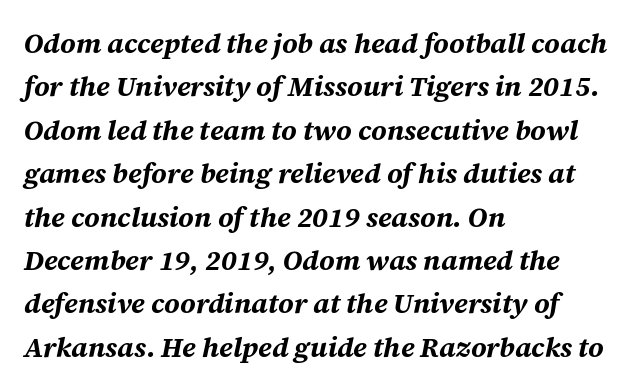
Q: Is the text bold? A: Yes.
Q: Is the text italic (slanted)? A: Yes, it leans right by about 12 degrees.
Q: Is the text underlined? A: No.
Q: How is the paragraph aligned? A: Left-aligned.
Q: Is the spacing between letters normal or unusually wide? A: Normal.
Q: Is the spacing between lines tight, normal or loose? A: Normal.
Q: Width (condensed, normal, or wide)? A: Normal.
Q: Stroke contrast? A: Medium.
Q: x-height? A: Medium.
Q: Monospaced? A: No.
